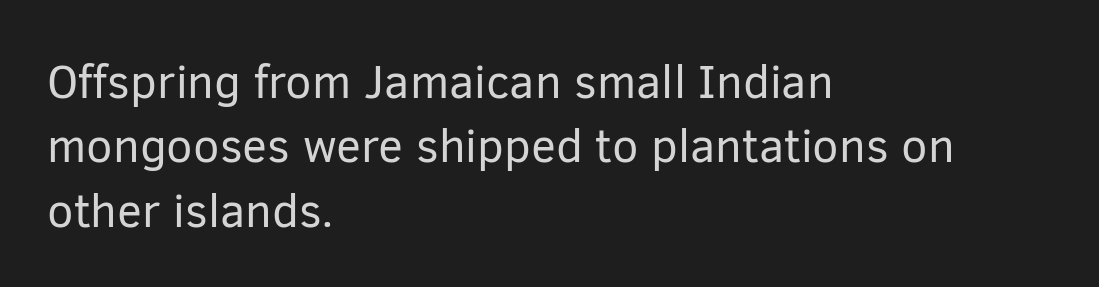
The image shows 47 px regular-weight sans-serif type, upright; set left-aligned, normal line spacing (1.37x), normal letter spacing, not underlined; low stroke contrast and a medium x-height.
